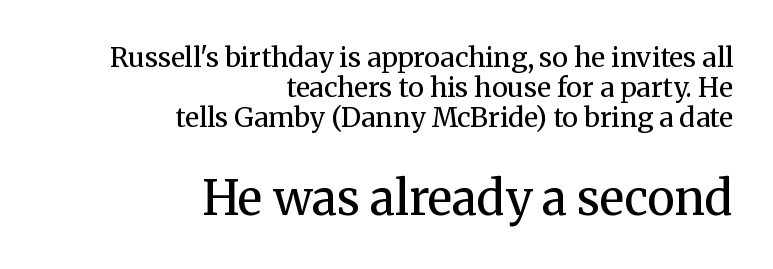
Inter-character spacing is left at the font's built-in metrics. Typographically, this falls in the serif category. The face looks like a standard text weight, possibly lighter. The letters advance in unequal steps, a hallmark of proportional type. Plain, unruled lines of type. In this sample the second text group is rendered at the bigger scale.
